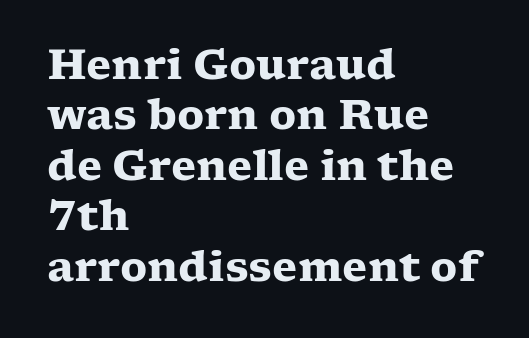
The image shows 41 px heavy, wide serif type, upright; set left-aligned, line spacing 1.23x, normal letter spacing, not underlined; low stroke contrast and a medium x-height.
